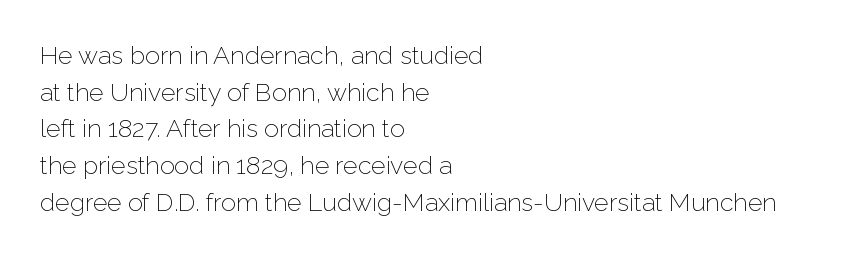
Q: Is the text bold? A: No.
Q: Is the text italic (slanted)? A: No, it is upright.
Q: Is the text underlined? A: No.
Q: How is the paragraph aligned? A: Left-aligned.
Q: Is the spacing between letters normal or unusually wide? A: Normal.
Q: Is the spacing between lines tight, normal or loose? A: Normal.
